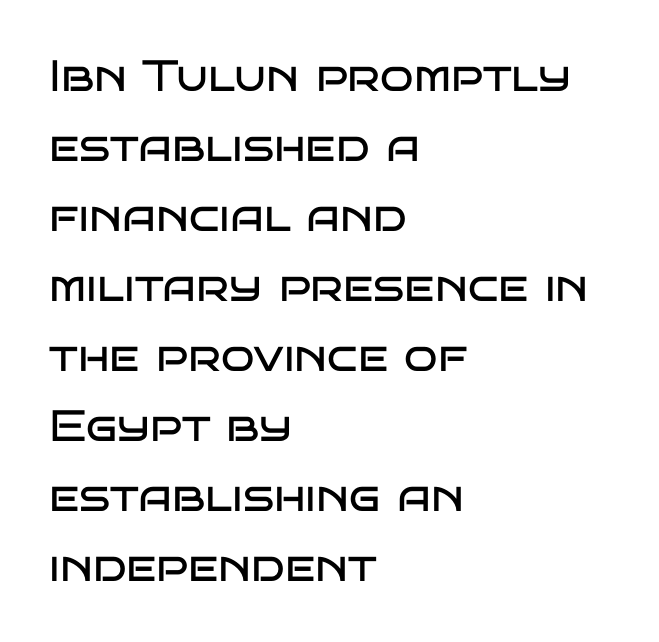
The image shows 44 px regular-weight, wide sans-serif type, upright; set left-aligned, normal line spacing (1.59x), normal letter spacing, not underlined; low stroke contrast and a large x-height.
